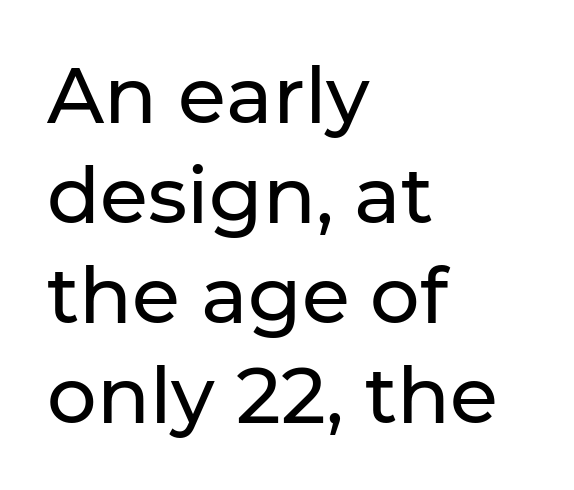
{"serif": "no", "italic": "no", "width": "normal", "stroke_contrast": "low", "x_height": "medium", "monospaced": "no", "underline": "no", "align": "left", "line_spacing": "normal", "line_spacing_ratio": 1.28, "letter_spacing": "normal", "letter_spacing_em": 0.0, "glyph_px": 78}
